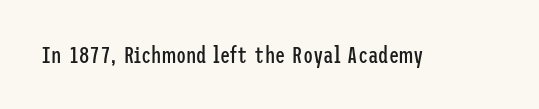
The image shows 23 px text type, upright; set normal letter spacing, not underlined.
